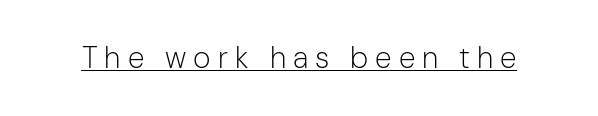
On a weight scale, this lands at 450 or below. Compared with typical body copy, the letter spacing here is much looser. A typesetter would call this proportional, since set widths differ per character. The letters stand upright; this is a roman face. Each line of the rendering has a horizontal stroke beneath the glyphs. These lines are composed in type without serifs.
